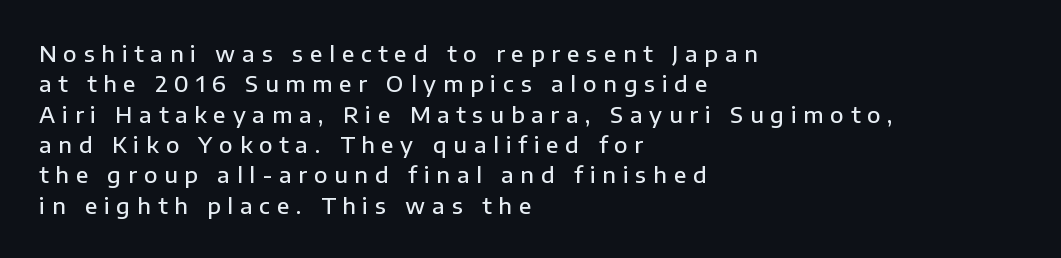
{"italic": "no", "bold": "semi", "underline": "no", "align": "left", "line_spacing": "normal", "line_spacing_ratio": 1.38, "letter_spacing": "wide", "letter_spacing_em": 0.31, "glyph_px": 22}
